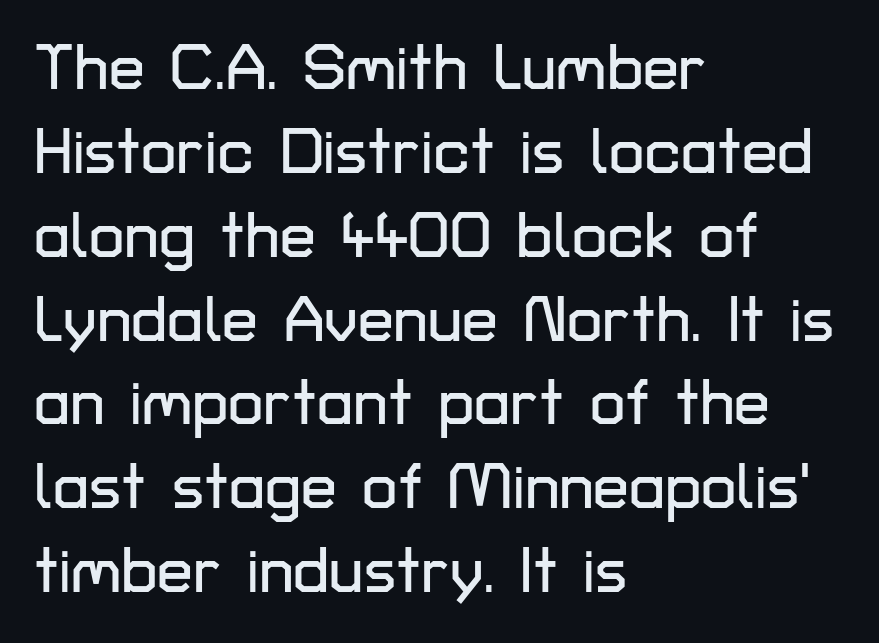
The image shows 64 px sans-serif type, upright; set left-aligned, normal line spacing (1.31x), normal letter spacing, not underlined; low stroke contrast and a medium x-height.
